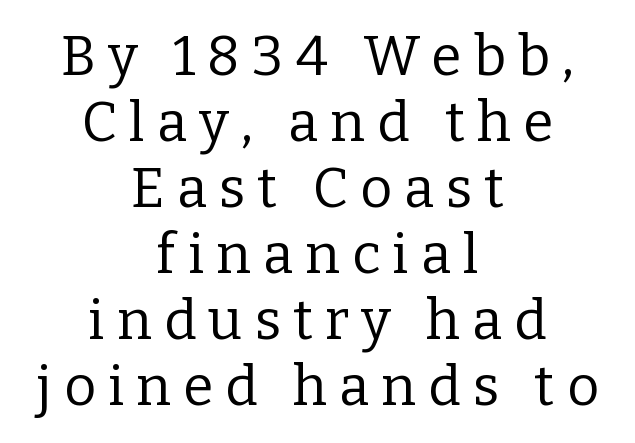
{"serif": "yes", "italic": "no", "bold": "no", "weight": "regular", "width": "normal", "stroke_contrast": "low", "x_height": "medium", "monospaced": "no", "underline": "no", "align": "center", "line_spacing_ratio": 1.2, "letter_spacing": "wide", "letter_spacing_em": 0.22, "glyph_px": 55}
